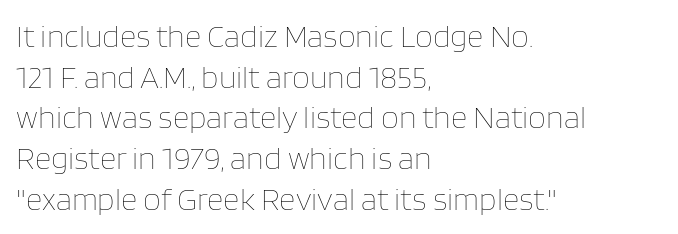
Q: Is the text bold? A: No.
Q: Is the text italic (slanted)? A: No, it is upright.
Q: Is the text underlined? A: No.
Q: How is the paragraph aligned? A: Left-aligned.
Q: Is the spacing between letters normal or unusually wide? A: Normal.
Q: Is the spacing between lines tight, normal or loose? A: Normal.
Q: Width (condensed, normal, or wide)? A: Normal.
Q: Stroke contrast? A: Low.
Q: x-height? A: Large.
Q: Monospaced? A: No.
